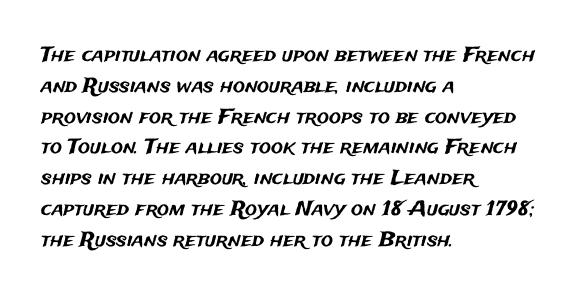
The image shows 20 px text type; set left-aligned, normal line spacing (1.54x), normal letter spacing, not underlined.
